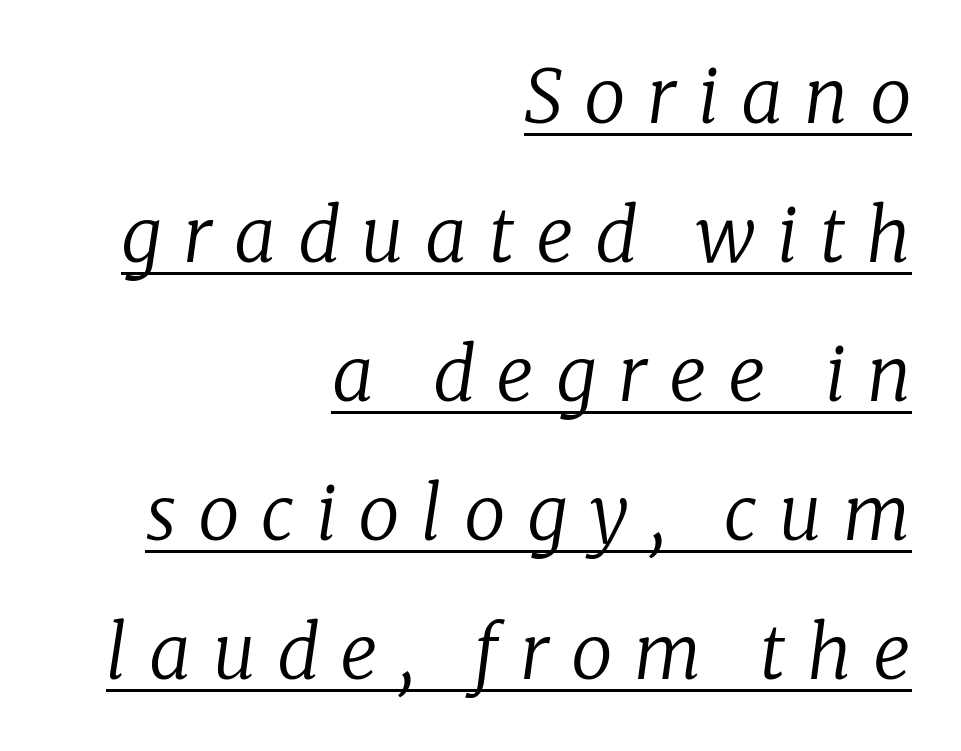
The image shows 74 px regular-weight serif type, italic (leaning right); set right-aligned, line spacing 1.88x, unusually wide letter spacing (+0.29 em), underlined; low stroke contrast and a medium x-height.
